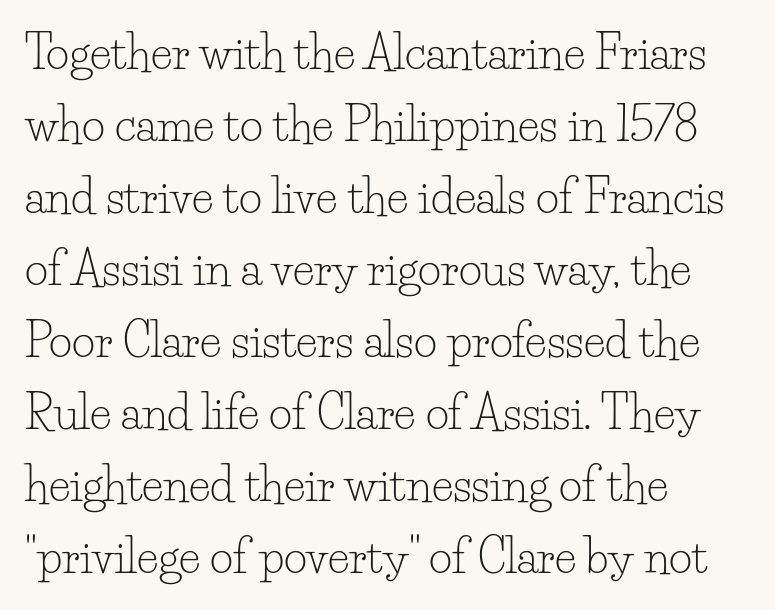
{"serif": "yes", "italic": "no", "bold": "no", "weight": "light", "width": "normal", "stroke_contrast": "low", "x_height": "small", "monospaced": "no", "underline": "no", "align": "left", "line_spacing": "normal", "line_spacing_ratio": 1.6, "letter_spacing": "normal", "letter_spacing_em": 0.0, "glyph_px": 45}
